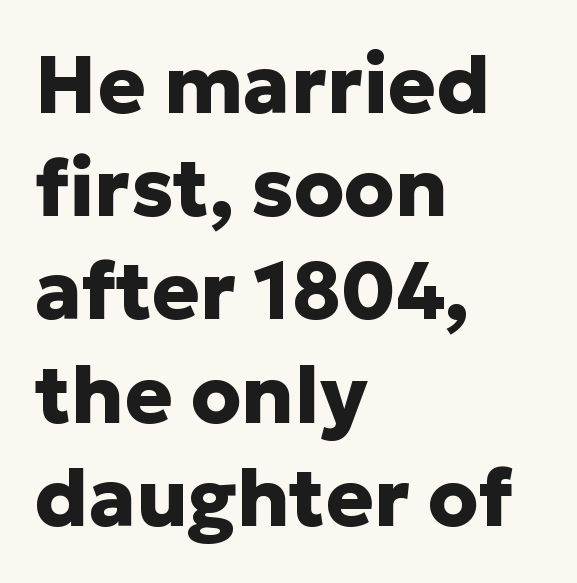
The vertical gap from one line to the next is medium. Where is the straight margin? On the left. Note the varied advance widths — an 'i' is clearly narrower than an 'm'. How heavy is the stroke? Heavy — this is a bold. The passage shown is typeset with a sans-serif family.
